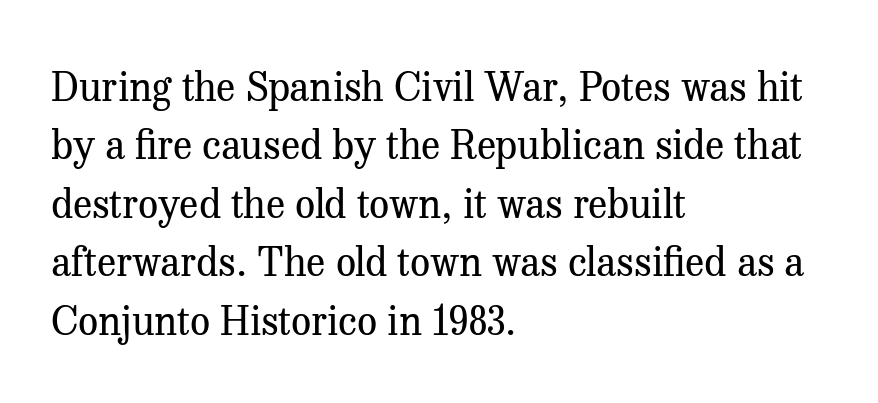
The image shows 40 px regular-weight serif type, upright; set left-aligned, normal line spacing (1.46x), normal letter spacing, not underlined; medium stroke contrast and a medium x-height.
